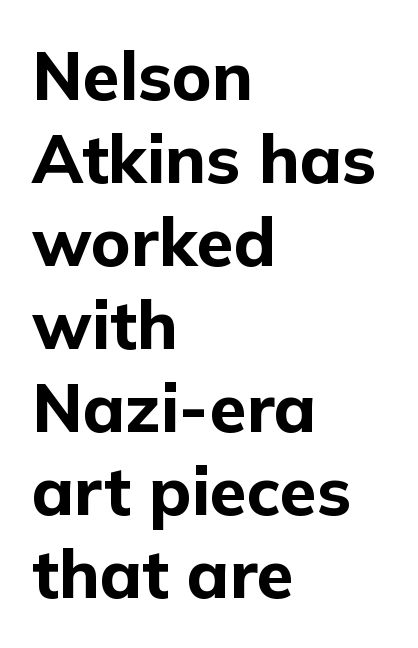
Weight check: bold — yes, fully. Each line starts at the same left margin while the right side varies. When letters stand straight like this, we call the style roman or upright. Examine the stroke ends and you'll find no serifs. Only glyphs here, with clear space below each row. Spacing verdict: proportional, widths tailored to each character.
